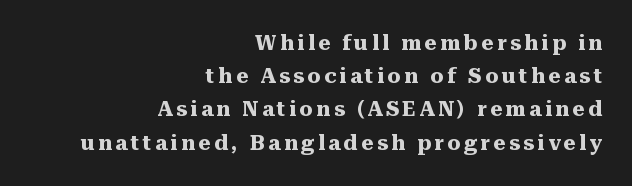
Reading down the block, your eye finds every line finishing at a fixed right position. The font is running at its bold setting. In terms of leading, this rendering sits right in the middle. The foot of each line stays bare and open. This is the regular roman posture of the typeface.
